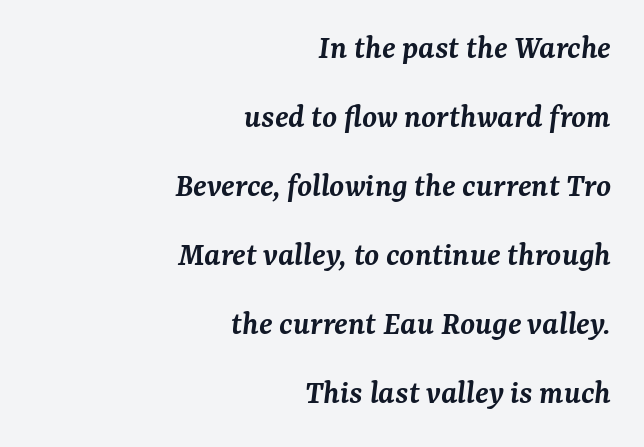
{"serif": "yes", "italic": "yes", "lean": "right", "slant_degrees": 7, "bold": "semi", "weight": "semibold", "width": "normal", "stroke_contrast": "medium", "x_height": "medium", "monospaced": "no", "underline": "no", "align": "right", "line_spacing": "loose", "line_spacing_ratio": 2.03, "letter_spacing": "normal", "letter_spacing_em": 0.0, "glyph_px": 34}
